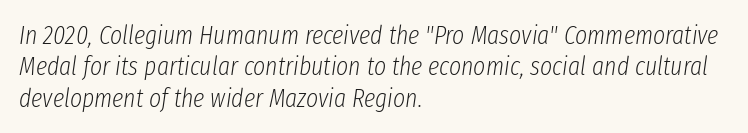
Q: Is the text bold? A: No.
Q: Is the text italic (slanted)? A: Yes, it leans right by about 8 degrees.
Q: Is the text underlined? A: No.
Q: How is the paragraph aligned? A: Left-aligned.
Q: Is the spacing between letters normal or unusually wide? A: Normal.
